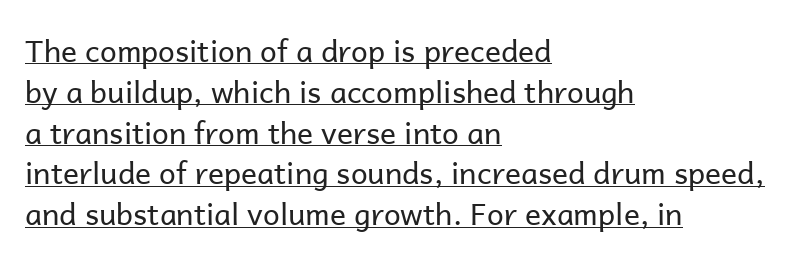
The image shows 30 px regular-weight sans-serif type, upright; set left-aligned, normal line spacing (1.36x), normal letter spacing, underlined; low stroke contrast and a medium x-height.
